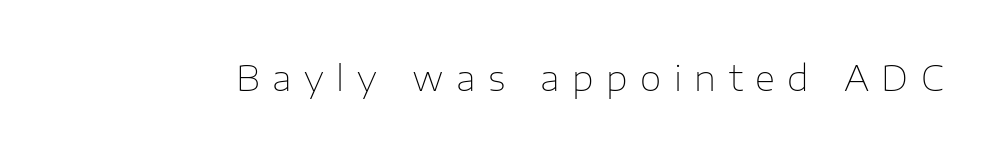
The image shows 35 px thin sans-serif type, upright; set unusually wide letter spacing (+0.36 em), not underlined; low stroke contrast and a medium x-height.
